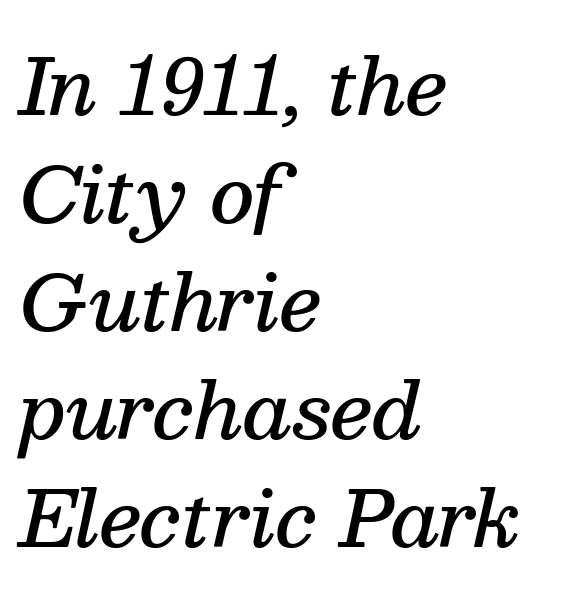
{"serif": "yes", "italic": "yes", "lean": "right", "slant_degrees": 13, "bold": "semi", "weight": "semibold", "width": "normal", "stroke_contrast": "medium", "x_height": "medium", "monospaced": "no", "underline": "no", "align": "left", "line_spacing": "normal", "line_spacing_ratio": 1.42, "letter_spacing": "normal", "letter_spacing_em": 0.0, "glyph_px": 76}
